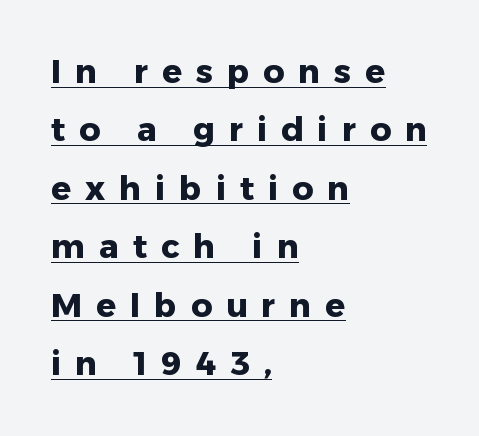
The image shows 33 px heavy sans-serif type, upright; set left-aligned, line spacing 1.77x, unusually wide letter spacing (+0.42 em), underlined; low stroke contrast and a medium x-height.
